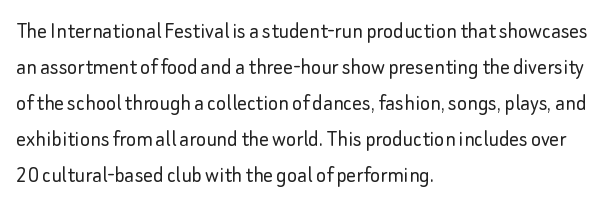
Q: Is the text bold? A: No.
Q: Is the text italic (slanted)? A: No, it is upright.
Q: Is the text underlined? A: No.
Q: How is the paragraph aligned? A: Left-aligned.
Q: Is the spacing between letters normal or unusually wide? A: Normal.
Q: Is the spacing between lines tight, normal or loose? A: Normal.
